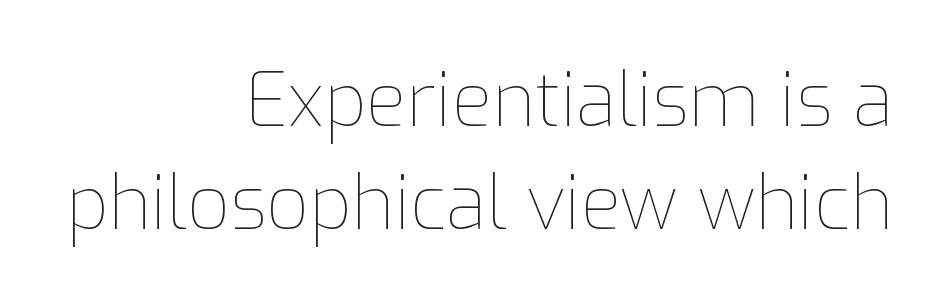
The image shows 74 px thin type, upright; set right-aligned, normal line spacing (1.39x), normal letter spacing, not underlined; low stroke contrast and a medium x-height.
